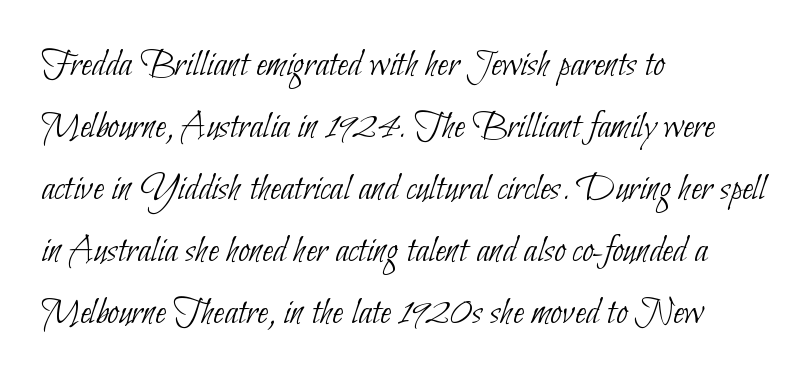
The image shows 40 px thin, condensed sans-serif type; set left-aligned, normal line spacing (1.55x), normal letter spacing, not underlined; low stroke contrast and a small x-height.
